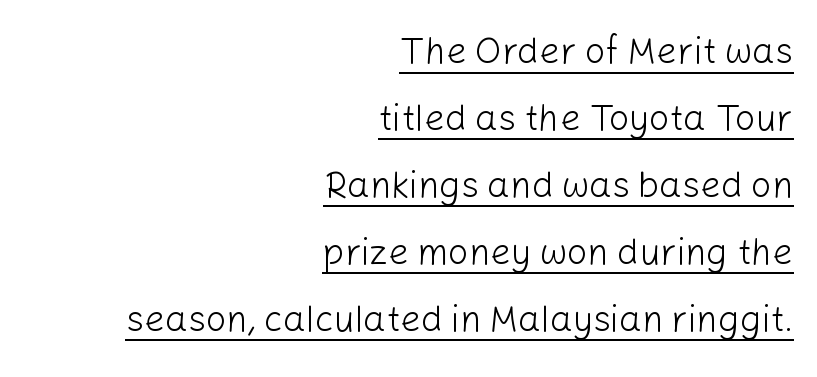
Q: Is the text bold? A: No.
Q: Is the text italic (slanted)? A: No, it is upright.
Q: Is the typeface a serif or a sans-serif typeface? A: Sans-serif.
Q: Is the text underlined? A: Yes.
Q: How is the paragraph aligned? A: Right-aligned.
Q: Is the spacing between letters normal or unusually wide? A: Normal.
Q: Width (condensed, normal, or wide)? A: Normal.
Q: Stroke contrast? A: Low.
Q: x-height? A: Medium.
Q: Monospaced? A: No.
